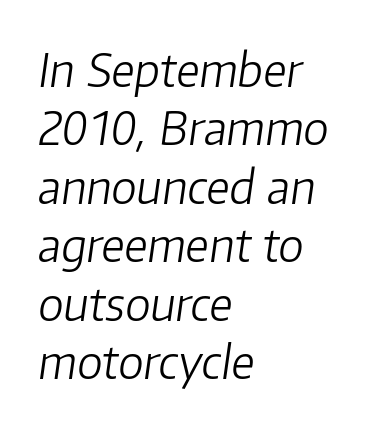
The image shows 46 px light type, italic (leaning right); set left-aligned, normal line spacing (1.27x), normal letter spacing, not underlined; low stroke contrast and a medium x-height.
